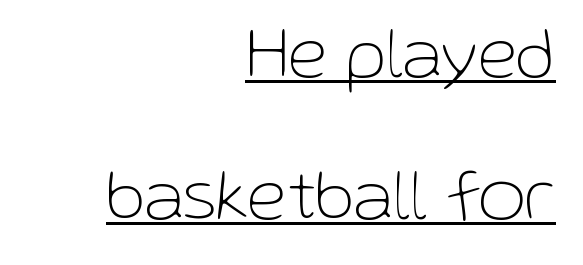
{"serif": "no", "italic": "no", "bold": "no", "weight": "thin", "width": "normal", "stroke_contrast": "low", "x_height": "medium", "monospaced": "no", "underline": "yes", "align": "right", "line_spacing": "loose", "line_spacing_ratio": 1.95, "letter_spacing": "normal", "letter_spacing_em": 0.0, "glyph_px": 73}
